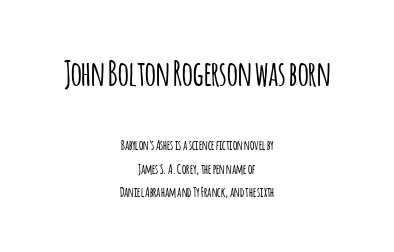
{"serif": "no", "italic": "no", "width": "condensed", "stroke_contrast": "low", "x_height": "large", "monospaced": "no", "underline": "no", "align": "center", "line_spacing": "normal", "line_spacing_ratio": 1.68, "letter_spacing": "normal", "letter_spacing_em": 0.0, "larger_block": "first", "size_ratio": 2.43, "glyph_px": 34}
